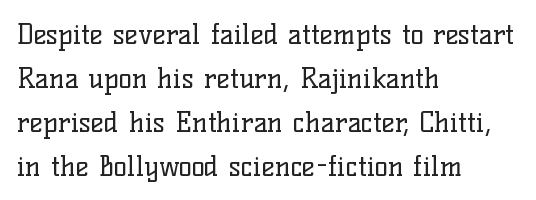
{"serif": "yes", "italic": "no", "bold": "no", "weight": "regular", "width": "normal", "stroke_contrast": "low", "x_height": "medium", "monospaced": "no", "underline": "no", "align": "left", "line_spacing": "normal", "line_spacing_ratio": 1.57, "letter_spacing": "normal", "letter_spacing_em": 0.0, "glyph_px": 28}
